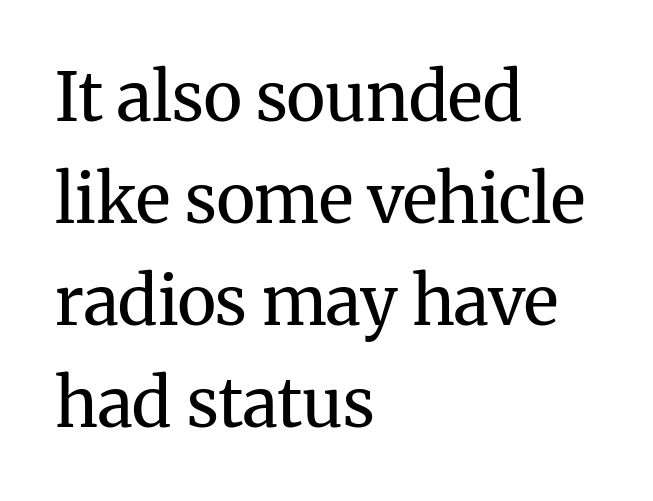
The image shows 67 px regular-weight serif type, upright; set left-aligned, normal line spacing (1.52x), normal letter spacing, not underlined; medium stroke contrast and a medium x-height.
